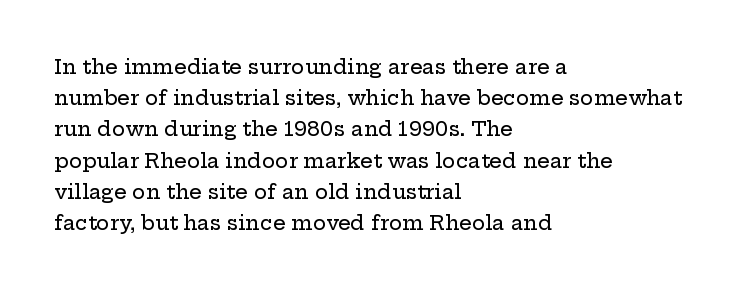
Q: Is the text italic (slanted)? A: No, it is upright.
Q: Is the text underlined? A: No.
Q: How is the paragraph aligned? A: Left-aligned.
Q: Is the spacing between letters normal or unusually wide? A: Normal.
Q: Is the spacing between lines tight, normal or loose? A: Normal.
